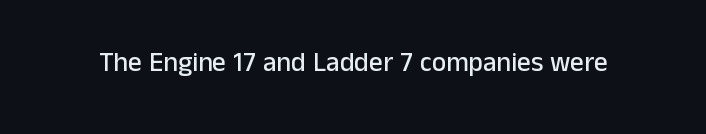
Q: Is the text italic (slanted)? A: No, it is upright.
Q: Is the text underlined? A: No.
Q: Is the spacing between letters normal or unusually wide? A: Normal.
